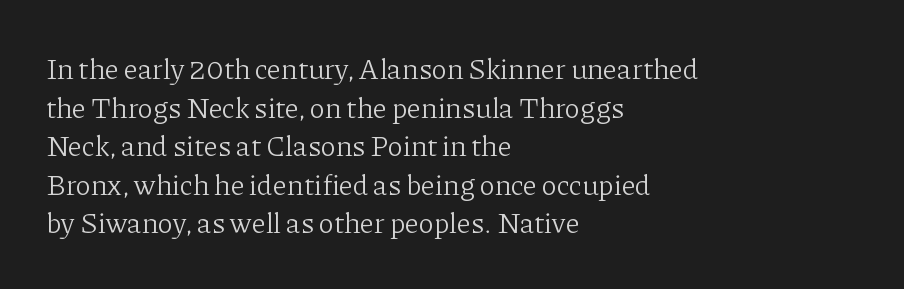
{"serif": "yes", "italic": "no", "bold": "no", "weight": "light", "width": "normal", "stroke_contrast": "low", "x_height": "medium", "monospaced": "no", "underline": "no", "align": "left", "line_spacing": "normal", "line_spacing_ratio": 1.33, "letter_spacing": "normal", "letter_spacing_em": 0.0, "glyph_px": 29}
